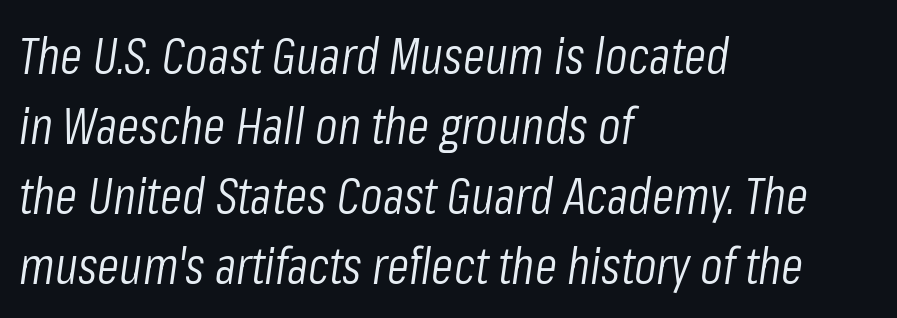
Q: Is the text bold? A: No.
Q: Is the text italic (slanted)? A: Yes, it leans right by about 8 degrees.
Q: Is the text underlined? A: No.
Q: How is the paragraph aligned? A: Left-aligned.
Q: Is the spacing between letters normal or unusually wide? A: Normal.
Q: Is the spacing between lines tight, normal or loose? A: Normal.
Q: Width (condensed, normal, or wide)? A: Condensed.
Q: Stroke contrast? A: Low.
Q: x-height? A: Medium.
Q: Monospaced? A: No.
